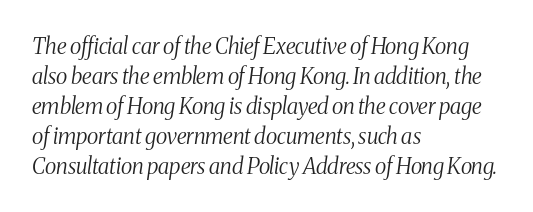
Unmarked baselines from the first word to the last. Notice how the passage keeps a crisp vertical edge on the left only. Reading down the column, the eye jumps a familiar distance to each next line. The rendering keeps characters at their native spacing.
